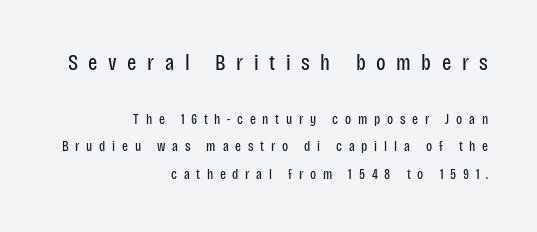
The image shows 22 px text type, upright; set right-aligned, loose line spacing (1.96x), unusually wide letter spacing (+0.48 em), not underlined; the first (top) block is 1.57x larger.
